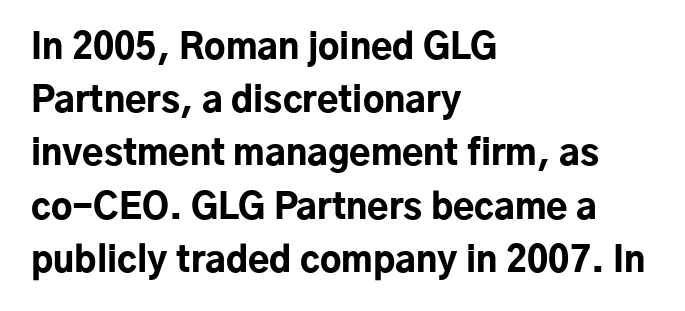
{"serif": "no", "italic": "no", "bold": "yes", "weight": "bold", "width": "normal", "stroke_contrast": "low", "x_height": "medium", "monospaced": "no", "underline": "no", "align": "left", "line_spacing": "normal", "line_spacing_ratio": 1.52, "letter_spacing": "normal", "letter_spacing_em": 0.0, "glyph_px": 35}
